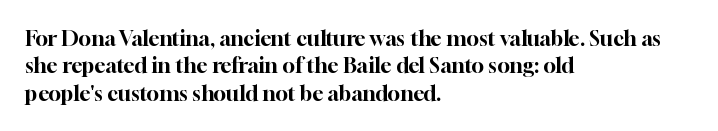
Q: Is the text italic (slanted)? A: No, it is upright.
Q: Is the text underlined? A: No.
Q: How is the paragraph aligned? A: Left-aligned.
Q: Is the spacing between letters normal or unusually wide? A: Normal.
Q: Is the spacing between lines tight, normal or loose? A: Normal.
